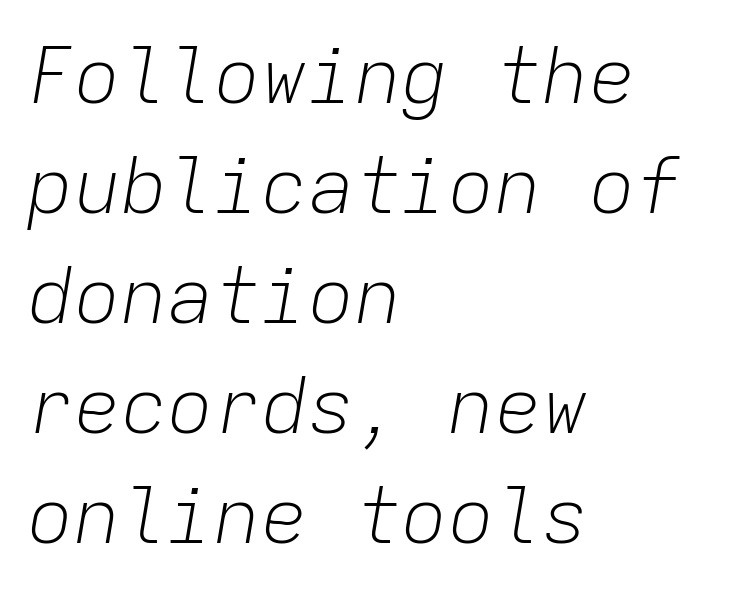
The image shows 78 px light type, italic (leaning right), monospaced; set left-aligned, normal line spacing (1.41x), normal letter spacing, not underlined; low stroke contrast and a medium x-height.
